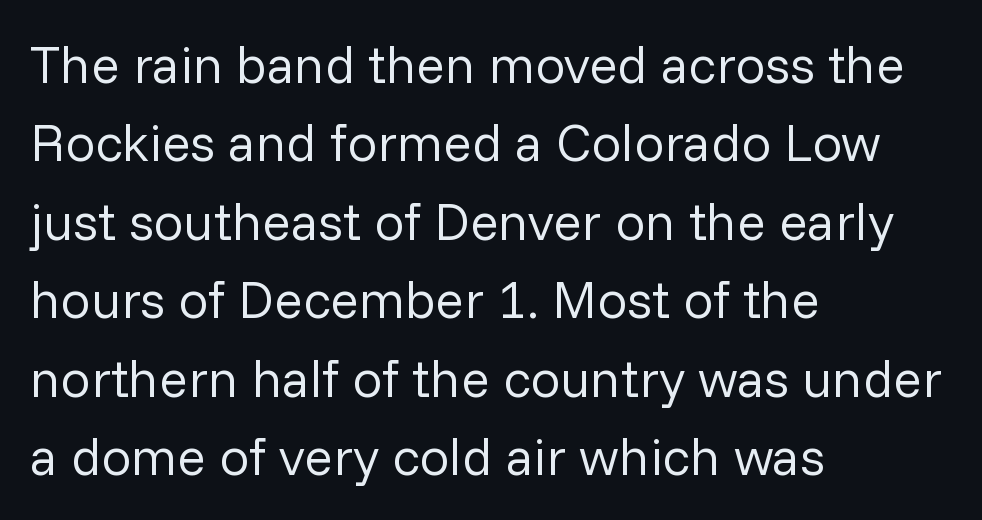
The image shows 53 px regular-weight sans-serif type, upright; set left-aligned, normal line spacing (1.48x), normal letter spacing, not underlined; low stroke contrast and a medium x-height.
